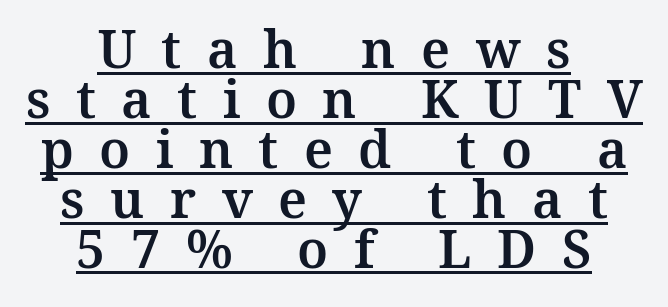
Q: Is the text italic (slanted)? A: No, it is upright.
Q: Is the typeface a serif or a sans-serif typeface? A: Serif.
Q: Is the text underlined? A: Yes.
Q: How is the paragraph aligned? A: Centered.
Q: Is the spacing between letters normal or unusually wide? A: Unusually wide.
Q: Is the spacing between lines tight, normal or loose? A: Tight.
Q: Width (condensed, normal, or wide)? A: Normal.
Q: Stroke contrast? A: Medium.
Q: x-height? A: Medium.
Q: Monospaced? A: No.
